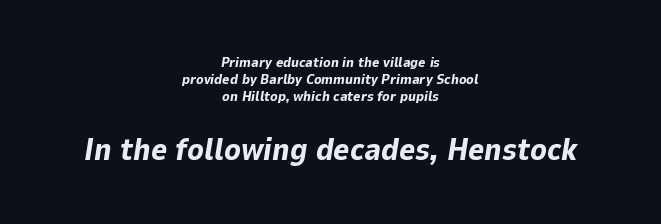
{"italic": "yes", "lean": "right", "slant_degrees": 9, "bold": "yes", "weight": "bold", "width": "normal", "stroke_contrast": "low", "x_height": "medium", "monospaced": "no", "underline": "no", "align": "center", "line_spacing_ratio": 1.23, "letter_spacing": "normal", "letter_spacing_em": 0.0, "larger_block": "second", "size_ratio": 2.21, "glyph_px": 31}
